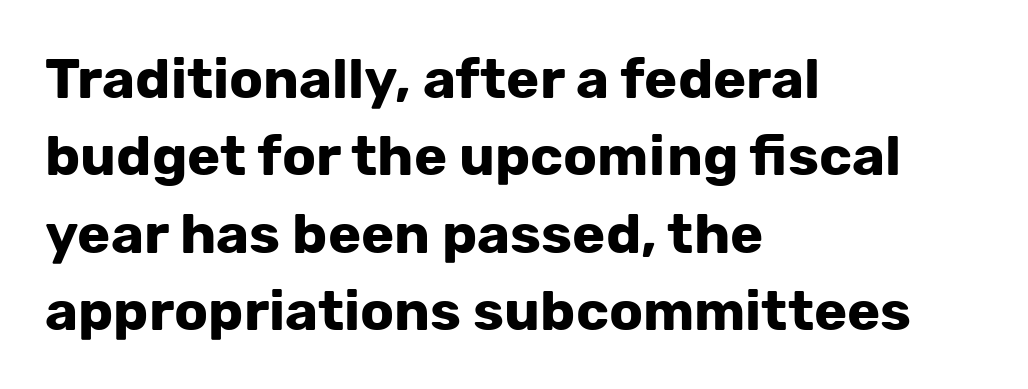
Q: Is the text bold? A: Yes.
Q: Is the text italic (slanted)? A: No, it is upright.
Q: Is the typeface a serif or a sans-serif typeface? A: Sans-serif.
Q: Is the text underlined? A: No.
Q: How is the paragraph aligned? A: Left-aligned.
Q: Is the spacing between letters normal or unusually wide? A: Normal.
Q: Is the spacing between lines tight, normal or loose? A: Normal.
Q: Width (condensed, normal, or wide)? A: Normal.
Q: Stroke contrast? A: Low.
Q: x-height? A: Medium.
Q: Monospaced? A: No.
